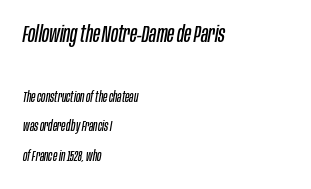
Letters rest on an invisible, unmarked baseline. Reading down the column, the eye jumps a long way to each next line. In CSS terms this would be text-align: left. This is oblique type, the kind used for emphasis or titles.
